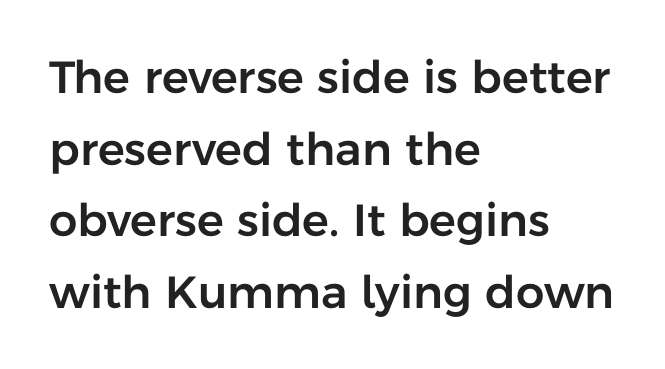
Q: Is the text italic (slanted)? A: No, it is upright.
Q: Is the typeface a serif or a sans-serif typeface? A: Sans-serif.
Q: Is the text underlined? A: No.
Q: How is the paragraph aligned? A: Left-aligned.
Q: Is the spacing between letters normal or unusually wide? A: Normal.
Q: Is the spacing between lines tight, normal or loose? A: Normal.
Q: Width (condensed, normal, or wide)? A: Normal.
Q: Stroke contrast? A: Low.
Q: x-height? A: Medium.
Q: Monospaced? A: No.
